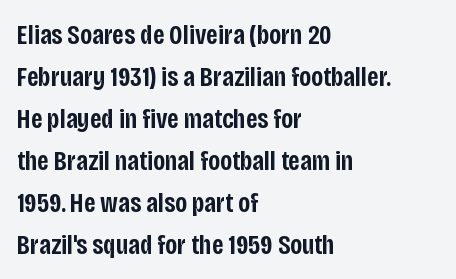
The image shows 28 px semibold, condensed sans-serif type, upright; set left-aligned, normal line spacing (1.5x), normal letter spacing, not underlined; low stroke contrast and a large x-height.
